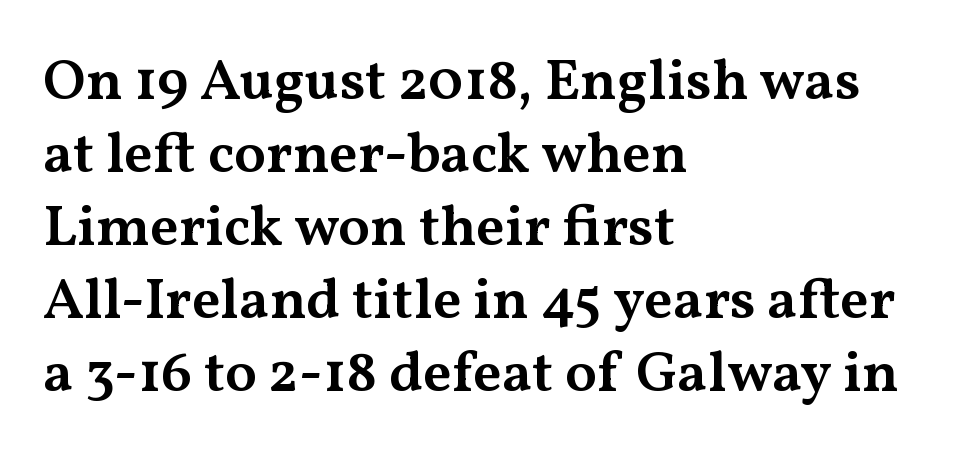
Q: Is the text bold? A: Semi-bold.
Q: Is the text italic (slanted)? A: No, it is upright.
Q: Is the typeface a serif or a sans-serif typeface? A: Serif.
Q: Is the text underlined? A: No.
Q: How is the paragraph aligned? A: Left-aligned.
Q: Is the spacing between letters normal or unusually wide? A: Normal.
Q: Is the spacing between lines tight, normal or loose? A: Normal.
Q: Width (condensed, normal, or wide)? A: Wide.
Q: Stroke contrast? A: Medium.
Q: x-height? A: Medium.
Q: Monospaced? A: No.
